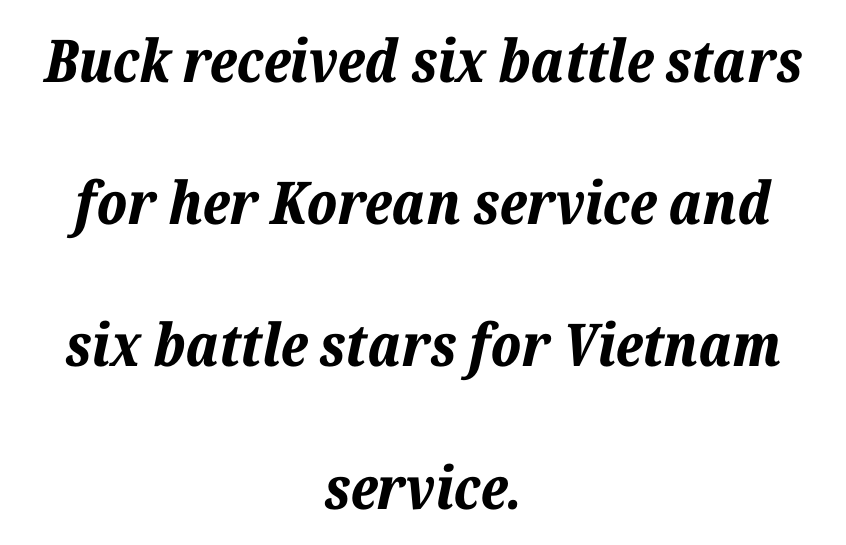
The image shows 59 px bold type, italic (leaning right); set centered, loose line spacing (2.41x), normal letter spacing, not underlined; low stroke contrast and a medium x-height.
